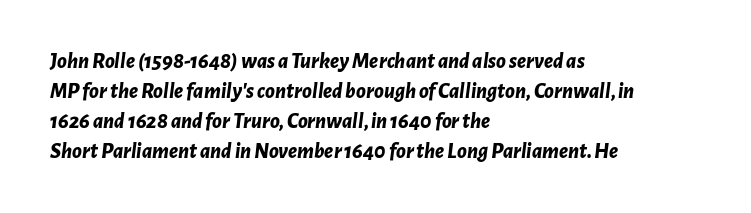
{"italic": "yes", "lean": "right", "slant_degrees": 7, "bold": "yes", "underline": "no", "align": "left", "line_spacing": "normal", "line_spacing_ratio": 1.36, "letter_spacing": "normal", "letter_spacing_em": 0.0, "glyph_px": 22}
